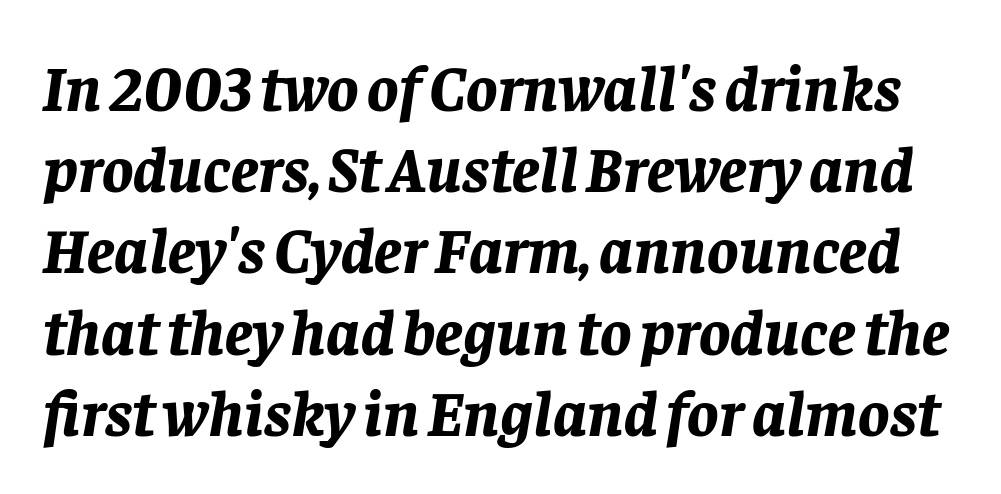
There's an unmistakable incline to the writing here. Vertical spacing — default. Pretty heavy lettering here — definitely bold. Varying glyph widths throughout — classic text-font behaviour. The glyphs are unaccompanied by any horizontal stroke below them.
